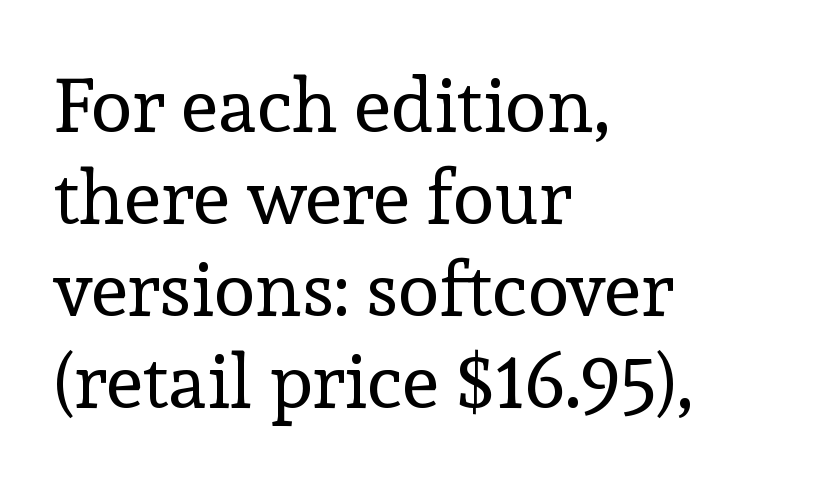
{"serif": "yes", "italic": "no", "bold": "no", "weight": "regular", "width": "normal", "x_height": "medium", "monospaced": "no", "underline": "no", "align": "left", "line_spacing_ratio": 1.21, "letter_spacing": "normal", "letter_spacing_em": 0.0, "glyph_px": 76}
